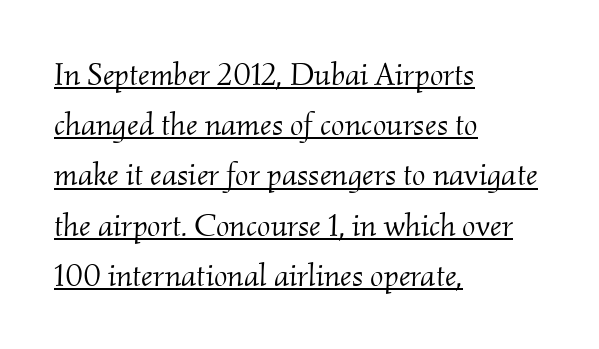
Each letter keeps its own natural width here, so spacing adapts to shape. These lines are composed in type with serifs. A rule runs beneath these lines of type. This sample uses an oblique cut, with every glyph tilted off the vertical.
